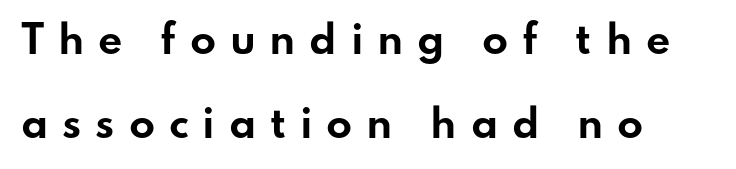
{"serif": "no", "italic": "no", "bold": "yes", "weight": "bold", "width": "wide", "stroke_contrast": "low", "x_height": "small", "monospaced": "no", "underline": "no", "align": "left", "line_spacing": "loose", "line_spacing_ratio": 2.2, "letter_spacing": "wide", "letter_spacing_em": 0.36, "glyph_px": 38}
